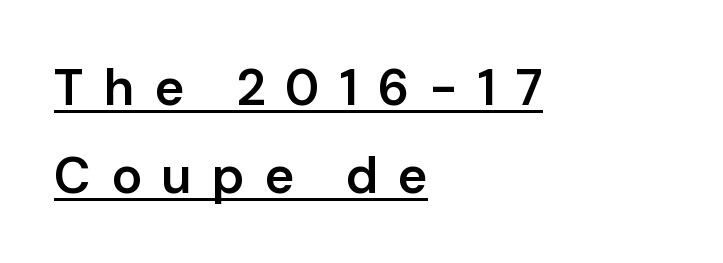
A fair bit of extra ink — the face is semibold, not bold. Substantial extra tracking has been applied to these lines. Caption: lettering with a line underneath. Ordinary non-slanted type is in use. The typeface chosen for these lines omits serifs. Looks like regular typesetting: each glyph gets only the width it needs.
